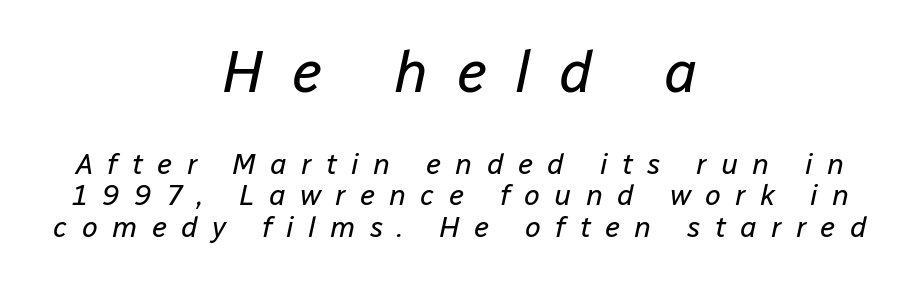
Q: Is the text bold? A: No.
Q: Is the text italic (slanted)? A: Yes, it leans right by about 12 degrees.
Q: Is the text underlined? A: No.
Q: How is the paragraph aligned? A: Centered.
Q: Is the spacing between letters normal or unusually wide? A: Unusually wide.
Q: Is the spacing between lines tight, normal or loose? A: Tight.
Q: Which block of text is set in a larger size, the first (top) or the second (bottom)? A: The first (top) one.
Q: Width (condensed, normal, or wide)? A: Normal.
Q: Stroke contrast? A: Low.
Q: x-height? A: Medium.
Q: Monospaced? A: No.
